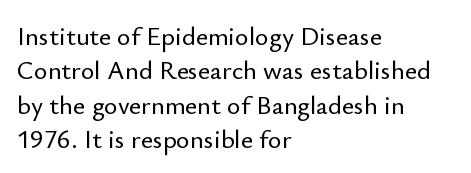
Here the glyphs are tracked normally, forming tight word shapes. Notice how the passage keeps a crisp vertical edge on the left only. A normal amount of white space separates one row of letters from the next. The string is rendered with underlining switched off.
